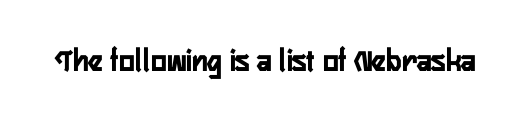
{"serif": "no", "italic": "no", "bold": "yes", "weight": "semibold", "width": "condensed", "stroke_contrast": "low", "x_height": "medium", "monospaced": "no", "underline": "no", "letter_spacing": "normal", "letter_spacing_em": 0.0, "glyph_px": 33}
